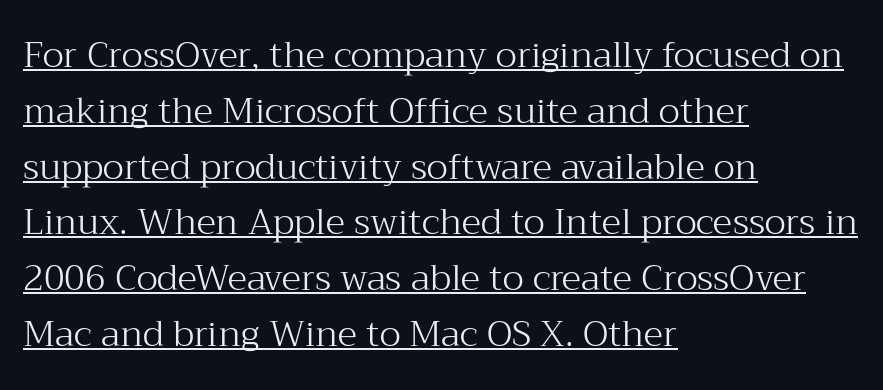
{"serif": "yes", "italic": "no", "bold": "no", "weight": "light", "width": "normal", "stroke_contrast": "medium", "x_height": "medium", "monospaced": "no", "underline": "yes", "align": "left", "line_spacing": "normal", "line_spacing_ratio": 1.55, "letter_spacing": "normal", "letter_spacing_em": 0.0, "glyph_px": 36}
